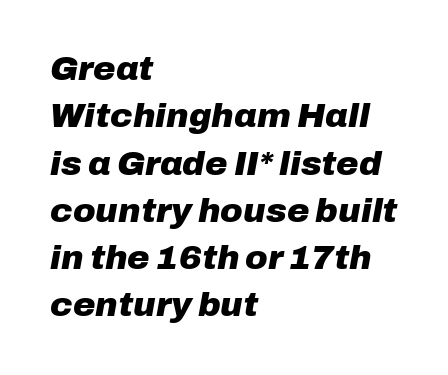
{"italic": "yes", "lean": "right", "slant_degrees": 10, "bold": "yes", "weight": "heavy", "width": "normal", "stroke_contrast": "low", "x_height": "medium", "monospaced": "no", "underline": "no", "align": "left", "line_spacing": "normal", "line_spacing_ratio": 1.39, "letter_spacing": "normal", "letter_spacing_em": 0.0, "glyph_px": 34}
